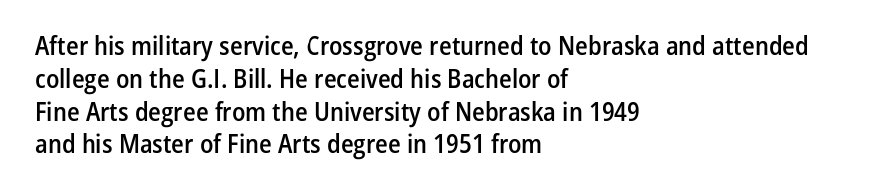
{"italic": "no", "bold": "semi", "underline": "no", "align": "left", "line_spacing": "normal", "line_spacing_ratio": 1.26, "letter_spacing": "normal", "letter_spacing_em": 0.0, "glyph_px": 26}
